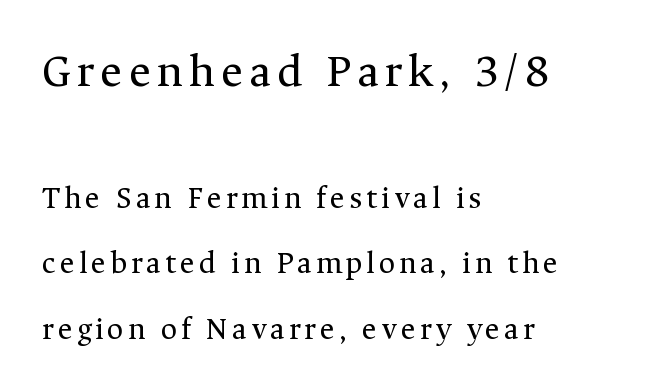
Typographically, this falls in the serif category. The block of text is sparse from top to bottom, with ample space between rows. Underline: absent. Ink coverage per letter is moderate at most. Ascenders rise straight up at ninety degrees.
